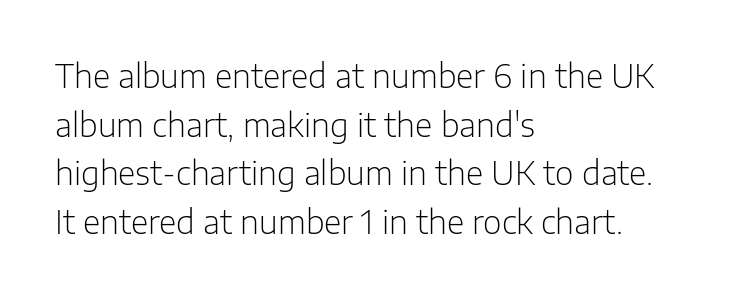
Q: Is the text bold? A: No.
Q: Is the text italic (slanted)? A: No, it is upright.
Q: Is the typeface a serif or a sans-serif typeface? A: Sans-serif.
Q: Is the text underlined? A: No.
Q: How is the paragraph aligned? A: Left-aligned.
Q: Is the spacing between letters normal or unusually wide? A: Normal.
Q: Is the spacing between lines tight, normal or loose? A: Normal.
Q: Width (condensed, normal, or wide)? A: Normal.
Q: Stroke contrast? A: Low.
Q: x-height? A: Medium.
Q: Monospaced? A: No.
